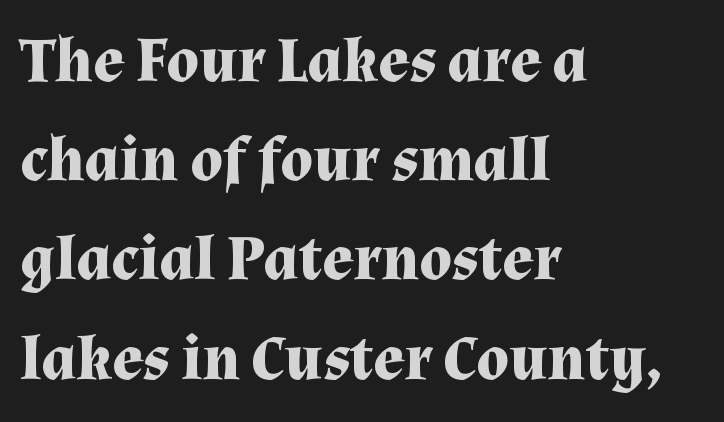
Short note: letters normally spaced. A typesetter would label this face a serif. Typesetter's note: full bold, strokes at maximum text heaviness. Looks like regular typesetting: each glyph gets only the width it needs. Evenly set lines give the paragraph a standard silhouette. In terms of posture, this sample is upright.
